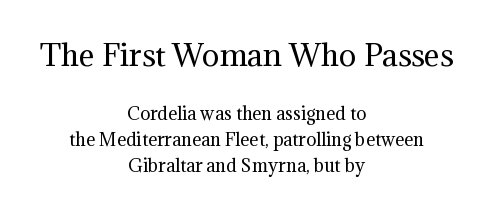
The image shows 29 px regular-weight serif type, upright; set centered, normal line spacing (1.52x), normal letter spacing, not underlined; the first (top) block is 1.71x larger; medium stroke contrast and a medium x-height.
